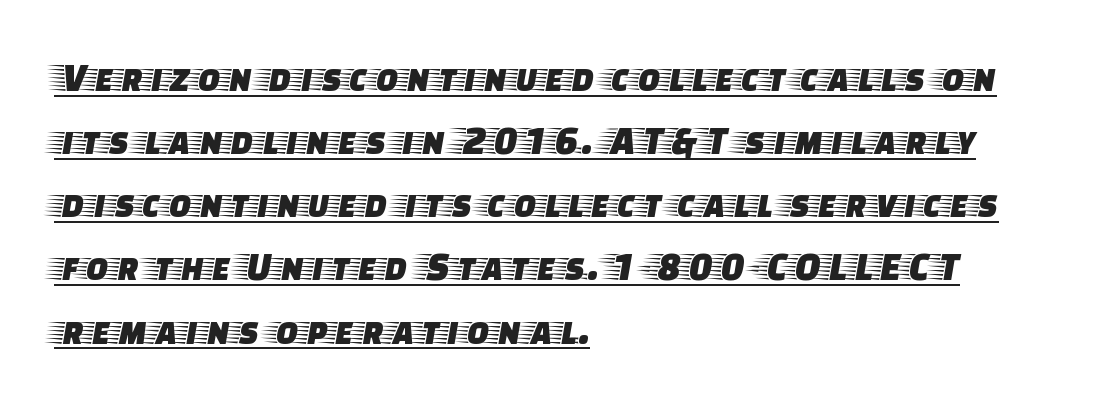
{"serif": "yes", "width": "wide", "stroke_contrast": "low", "x_height": "large", "monospaced": "no", "underline": "yes", "align": "left", "line_spacing": "normal", "line_spacing_ratio": 1.54, "letter_spacing": "normal", "letter_spacing_em": 0.0, "glyph_px": 41}
